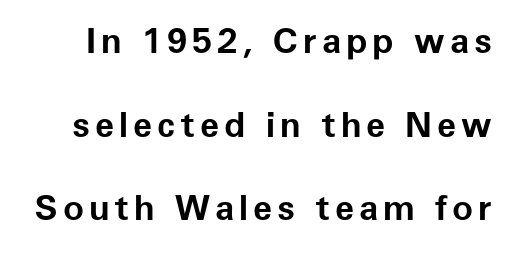
The image shows 35 px bold sans-serif type, upright; set loose line spacing (2.39x), not underlined; low stroke contrast and a medium x-height.
